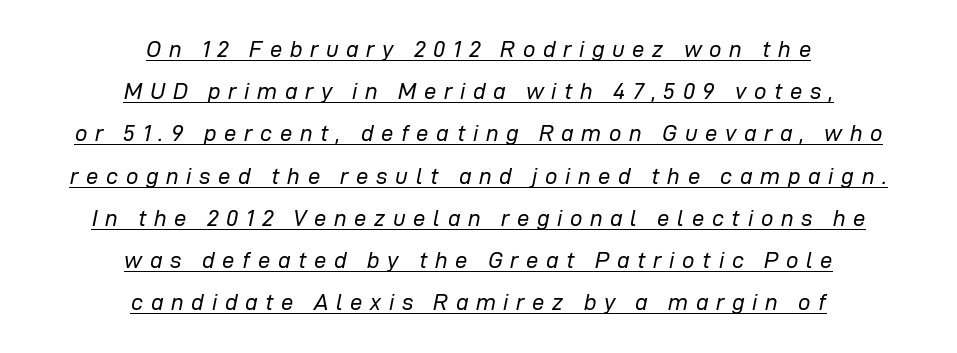
{"italic": "yes", "lean": "right", "slant_degrees": 12, "bold": "no", "underline": "yes", "align": "center", "line_spacing": "loose", "line_spacing_ratio": 1.92, "letter_spacing": "wide", "letter_spacing_em": 0.35, "glyph_px": 22}
